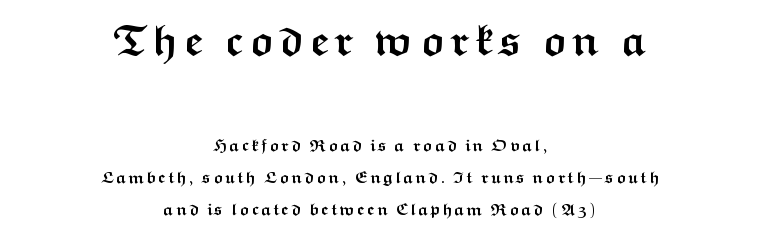
{"serif": "no", "italic": "no", "bold": "yes", "weight": "semibold", "width": "wide", "stroke_contrast": "medium", "x_height": "medium", "monospaced": "no", "underline": "no", "align": "center", "line_spacing_ratio": 1.88, "larger_block": "first", "size_ratio": 2.53, "glyph_px": 43}
